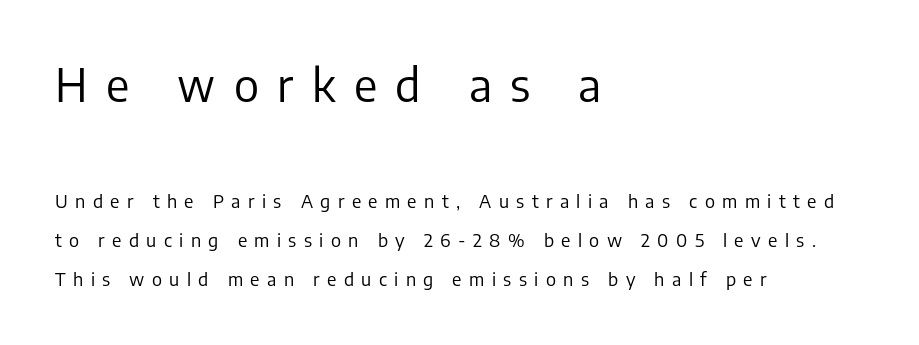
Unlike italic type, these characters show no tilt at all. Typeset ragged right — the left edge is the straight one. Vertical spacing — loose. Beneath every word, the page is bare.
